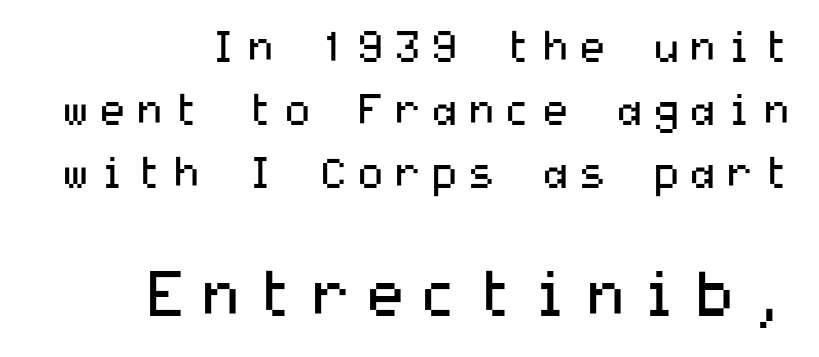
{"serif": "no", "italic": "no", "bold": "no", "weight": "regular", "width": "wide", "stroke_contrast": "medium", "x_height": "medium", "underline": "no", "align": "right", "line_spacing": "normal", "line_spacing_ratio": 1.54, "letter_spacing": "wide", "letter_spacing_em": 0.2, "larger_block": "second", "size_ratio": 1.49, "glyph_px": 61}
